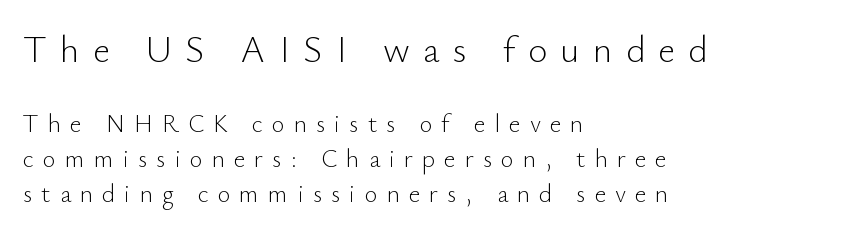
The image shows 37 px light sans-serif type, upright; set left-aligned, normal line spacing (1.41x), unusually wide letter spacing (+0.36 em), not underlined; the first (top) block is 1.48x larger; low stroke contrast and a small x-height.
